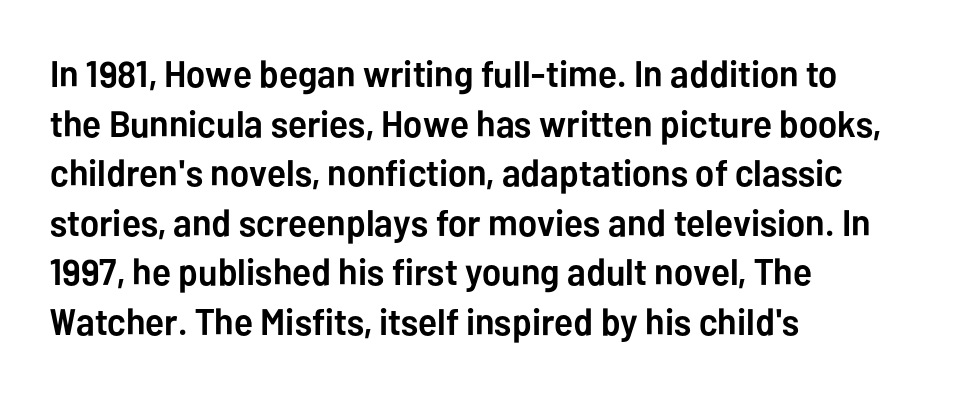
The image shows 37 px semibold sans-serif type, upright; set left-aligned, normal line spacing (1.34x), normal letter spacing, not underlined; low stroke contrast and a medium x-height.
